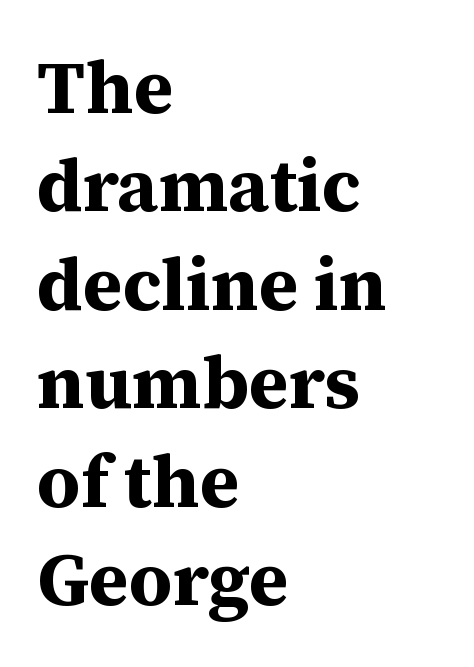
Notice how descenders clear the ascenders below comfortably — that's standard leading. The zone under the glyphs is completely vacant. Note: serifs present on the glyphs. One-word summary of the alignment: left. This is heavy type, rendered in bold. Default kerning and tracking; the words read as compact shapes.
